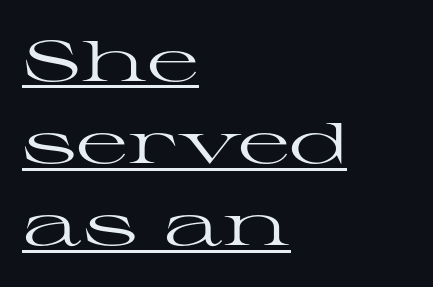
Q: Is the text bold? A: No.
Q: Is the text italic (slanted)? A: No, it is upright.
Q: Is the typeface a serif or a sans-serif typeface? A: Serif.
Q: Is the text underlined? A: Yes.
Q: How is the paragraph aligned? A: Left-aligned.
Q: Is the spacing between letters normal or unusually wide? A: Normal.
Q: Is the spacing between lines tight, normal or loose? A: Normal.
Q: Width (condensed, normal, or wide)? A: Wide.
Q: Stroke contrast? A: High.
Q: x-height? A: Medium.
Q: Monospaced? A: No.
